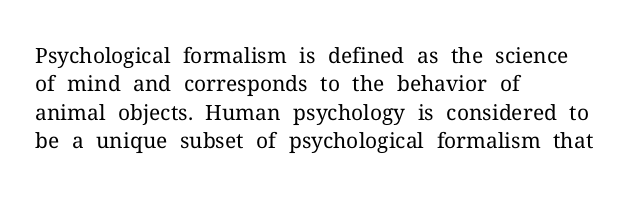
Evenly set lines give the paragraph a standard silhouette. Students, note that the glyphs here touch the page at normal intervals. In terms of posture, this sample is upright. Typeset ragged right — the left edge is the straight one.
